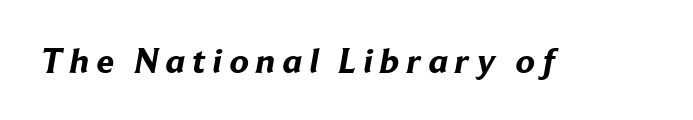
Does extra space separate the letters? Yes, quite a lot of it. Set as a true bold cut, around the 700 mark. No feet cap the strokes, marking this as sans-serif type. A bare baseline throughout the passage.
